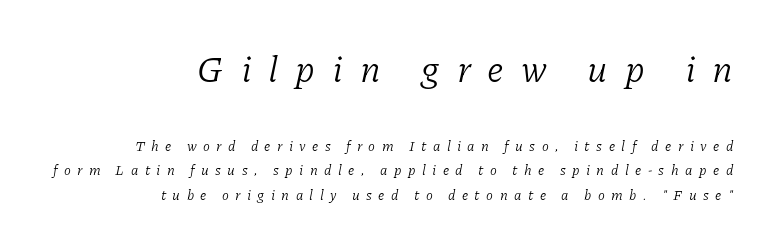
Q: Is the text bold? A: No.
Q: Is the text italic (slanted)? A: Yes, it leans right by about 11 degrees.
Q: Is the typeface a serif or a sans-serif typeface? A: Serif.
Q: Is the text underlined? A: No.
Q: How is the paragraph aligned? A: Right-aligned.
Q: Is the spacing between letters normal or unusually wide? A: Unusually wide.
Q: Which block of text is set in a larger size, the first (top) or the second (bottom)? A: The first (top) one.
Q: Width (condensed, normal, or wide)? A: Normal.
Q: Stroke contrast? A: Low.
Q: x-height? A: Medium.
Q: Monospaced? A: No.
